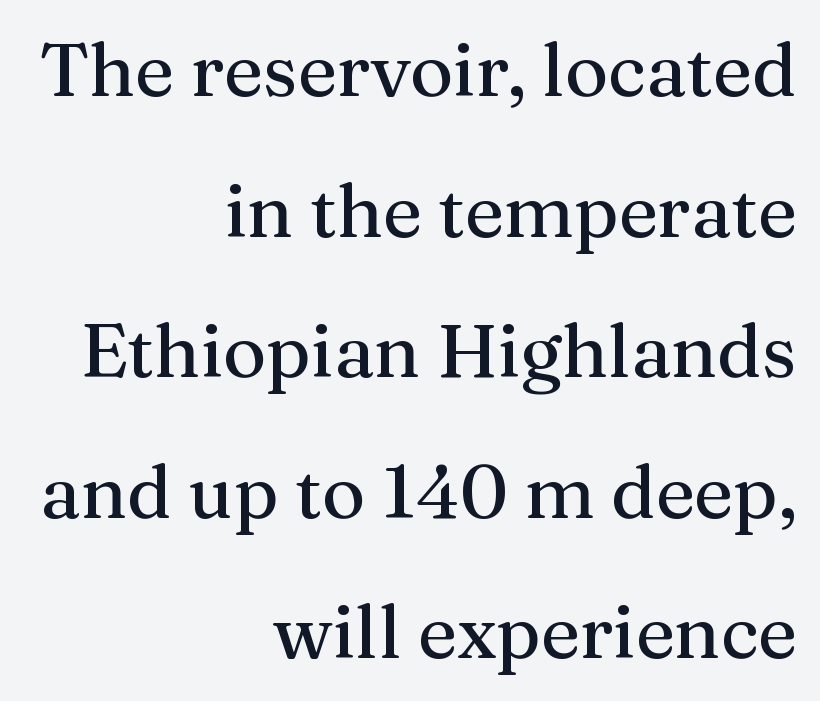
The image shows 74 px serif type, upright; set right-aligned, loose line spacing (1.9x), normal letter spacing, not underlined; medium stroke contrast and a medium x-height.
